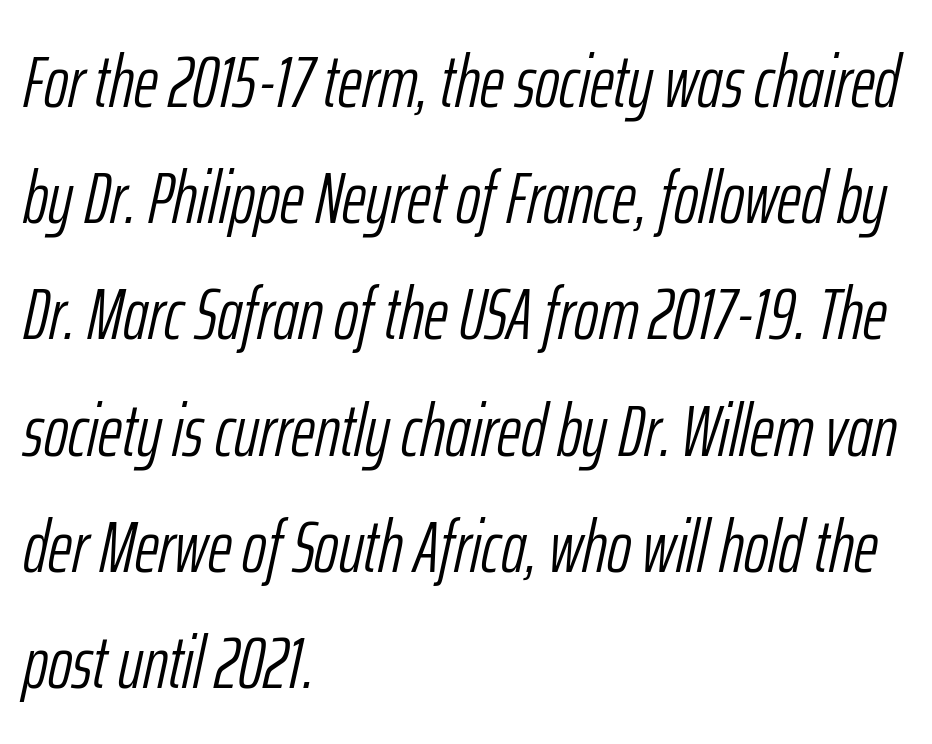
The image shows 74 px light, condensed type, italic (leaning right); set left-aligned, normal line spacing (1.57x), normal letter spacing, not underlined; low stroke contrast and a medium x-height.
